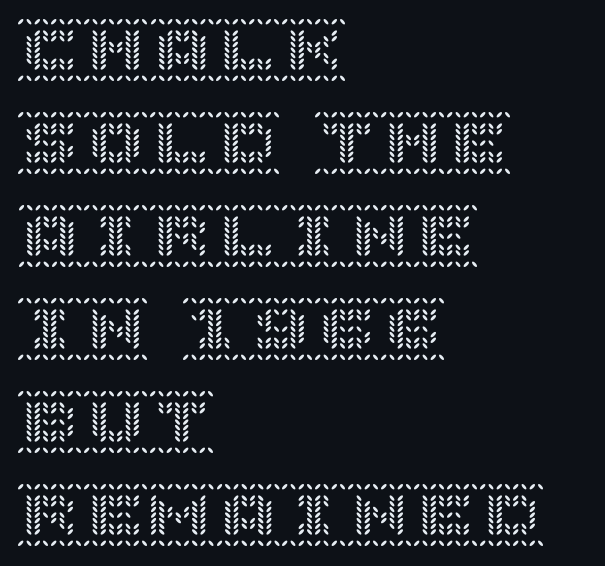
Q: Is the text italic (slanted)? A: No, it is upright.
Q: Is the text underlined? A: No.
Q: How is the paragraph aligned? A: Left-aligned.
Q: Is the spacing between letters normal or unusually wide? A: Normal.
Q: Is the spacing between lines tight, normal or loose? A: Normal.
Q: Width (condensed, normal, or wide)? A: Normal.
Q: x-height? A: Large.
